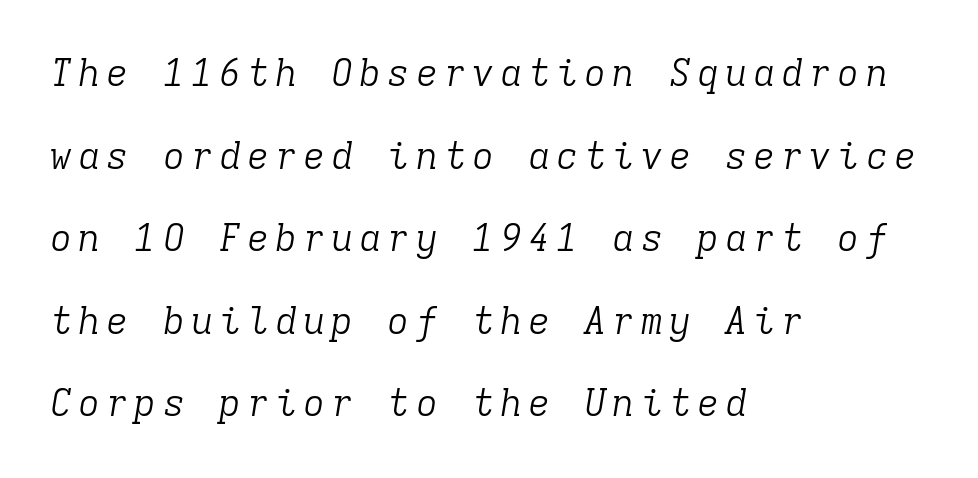
The image shows 37 px light serif type, italic (leaning right), monospaced; set left-aligned, loose line spacing (2.23x), not underlined; low stroke contrast and a medium x-height.
